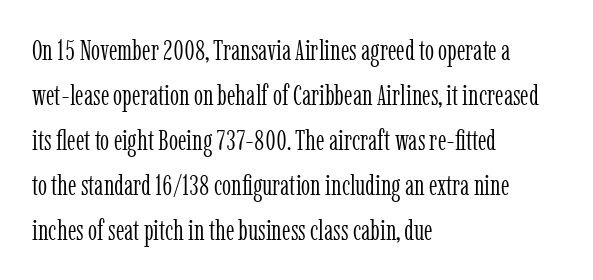
{"serif": "yes", "italic": "no", "bold": "no", "weight": "light", "width": "condensed", "stroke_contrast": "low", "x_height": "medium", "monospaced": "no", "underline": "no", "align": "left", "line_spacing": "normal", "line_spacing_ratio": 1.55, "letter_spacing": "normal", "letter_spacing_em": 0.0, "glyph_px": 29}
